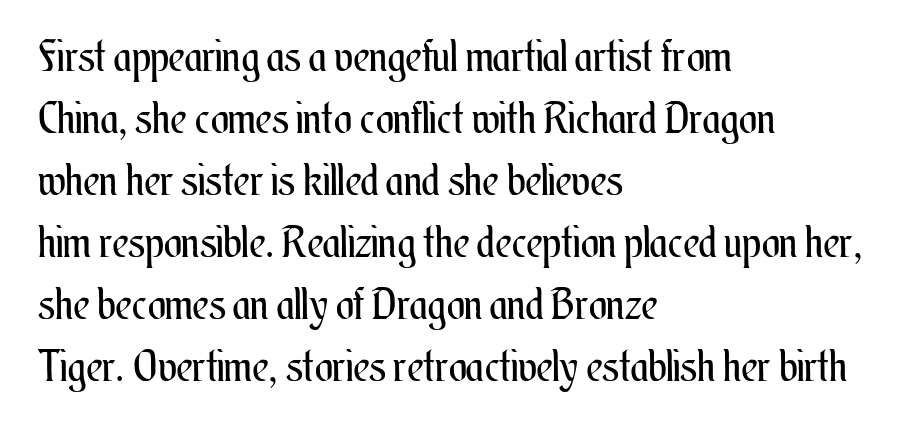
Heft: none added — not bold. The rendering uses natural spacing where letterforms have individual widths. No italicization has been applied; the sample stays upright. The paragraph shown leans on its left margin. What's the leading like? Ordinary, nothing unusual.
